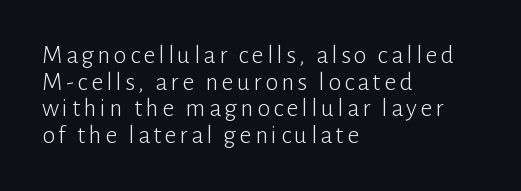
{"italic": "no", "bold": "no", "underline": "no", "align": "left", "line_spacing": "tight", "line_spacing_ratio": 1.02, "glyph_px": 26}
